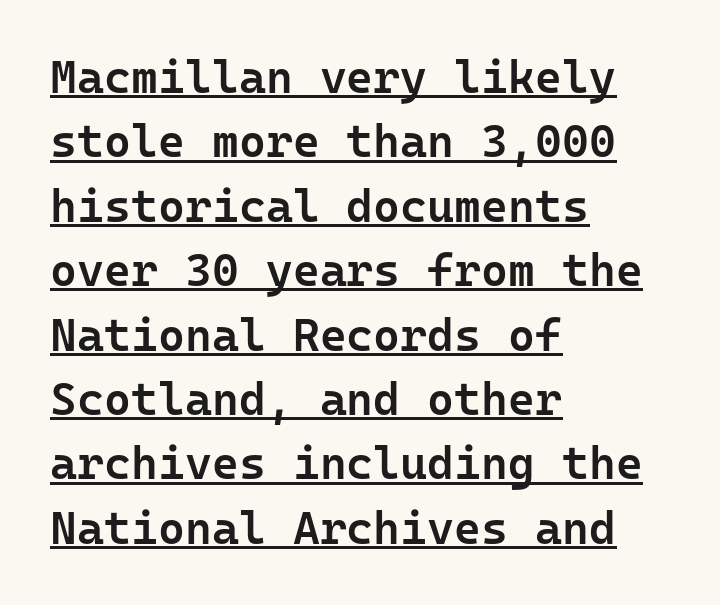
Vertically, the passage feels balanced, rows spaced as you'd expect. Does extra space separate the letters? No, they use regular spacing. Posture: straight, roman, zero tilt. A typesetter would call this monospace, since all characters share one set width. Somebody hit Ctrl+U on this one — the words are underlined. Horizontally, the lines are justified to the leading edge only.
